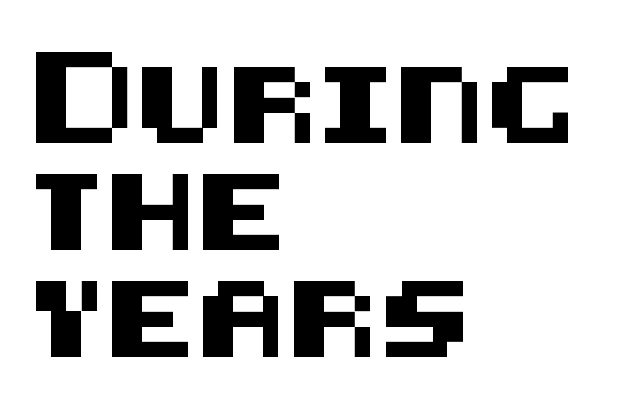
The image shows 76 px sans-serif type, upright; set left-aligned, normal line spacing (1.41x), normal letter spacing, not underlined; medium stroke contrast and a large x-height.
